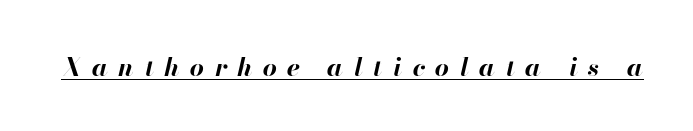
{"italic": "yes", "lean": "right", "slant_degrees": 13, "bold": "yes", "underline": "yes", "letter_spacing": "wide", "letter_spacing_em": 0.42, "glyph_px": 25}
